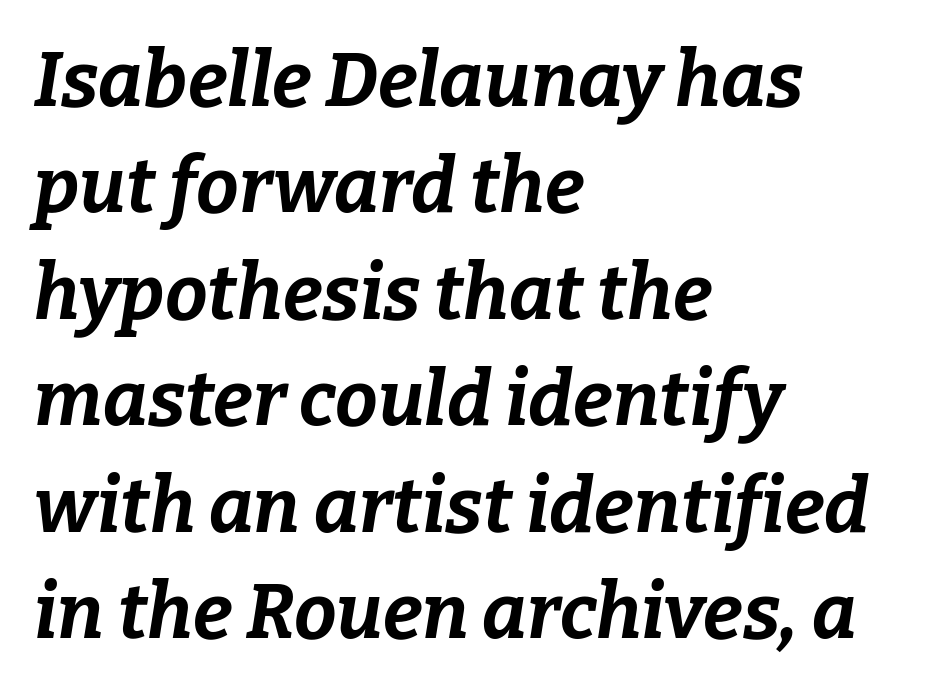
Q: Is the text bold? A: Yes.
Q: Is the text italic (slanted)? A: Yes, it leans right by about 9 degrees.
Q: Is the text underlined? A: No.
Q: How is the paragraph aligned? A: Left-aligned.
Q: Is the spacing between letters normal or unusually wide? A: Normal.
Q: Is the spacing between lines tight, normal or loose? A: Normal.
Q: Width (condensed, normal, or wide)? A: Normal.
Q: Stroke contrast? A: Low.
Q: x-height? A: Medium.
Q: Monospaced? A: No.
